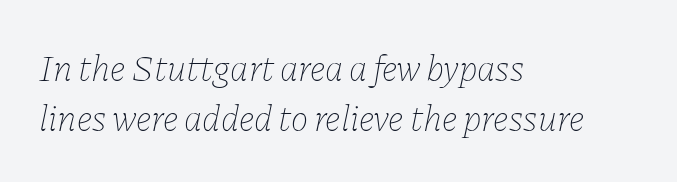
The designer left line spacing at the default. Stroke thickness stays within the range of a standard reading face or lighter. Words appear dense and cohesive because spacing is normal. Typeset ragged right — the left edge is the straight one.
